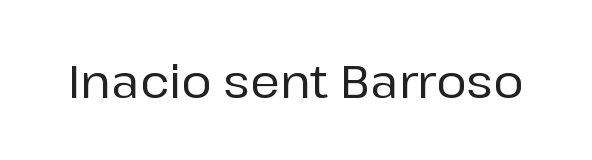
{"serif": "no", "italic": "no", "width": "normal", "stroke_contrast": "low", "x_height": "medium", "monospaced": "no", "underline": "no", "letter_spacing": "normal", "letter_spacing_em": 0.0, "glyph_px": 46}
